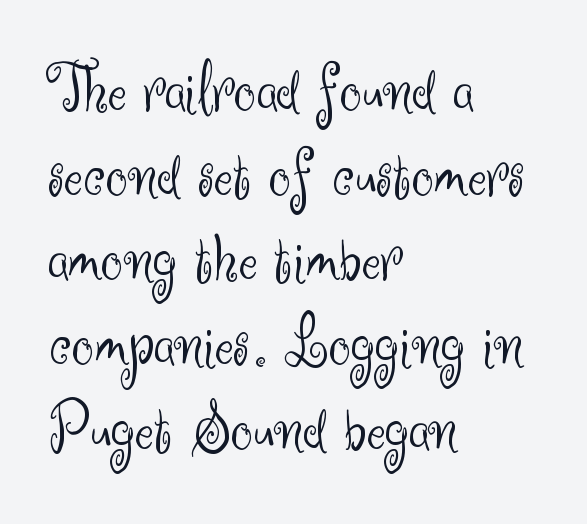
Q: Is the text bold? A: No.
Q: Is the text italic (slanted)? A: No, it is upright.
Q: Is the typeface a serif or a sans-serif typeface? A: Sans-serif.
Q: Is the text underlined? A: No.
Q: How is the paragraph aligned? A: Left-aligned.
Q: Is the spacing between letters normal or unusually wide? A: Normal.
Q: Width (condensed, normal, or wide)? A: Normal.
Q: Stroke contrast? A: Medium.
Q: x-height? A: Small.
Q: Monospaced? A: No.
